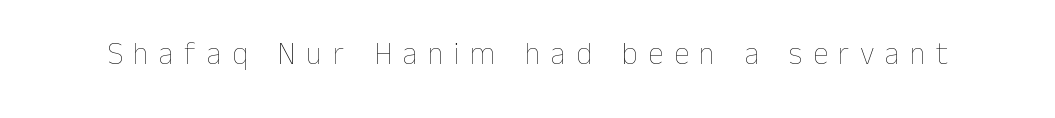
The image shows 31 px thin type, upright; set unusually wide letter spacing (+0.34 em), not underlined; low stroke contrast and a medium x-height.
